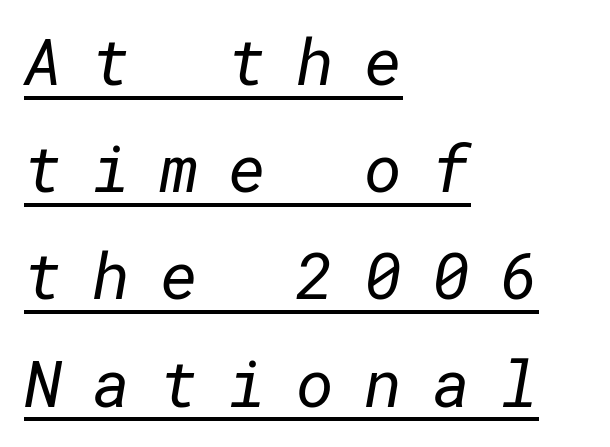
Q: Is the text bold? A: No.
Q: Is the typeface a serif or a sans-serif typeface? A: Sans-serif.
Q: Is the text underlined? A: Yes.
Q: How is the paragraph aligned? A: Left-aligned.
Q: Is the spacing between letters normal or unusually wide? A: Unusually wide.
Q: Is the spacing between lines tight, normal or loose? A: Normal.
Q: Width (condensed, normal, or wide)? A: Normal.
Q: Stroke contrast? A: Low.
Q: x-height? A: Medium.
